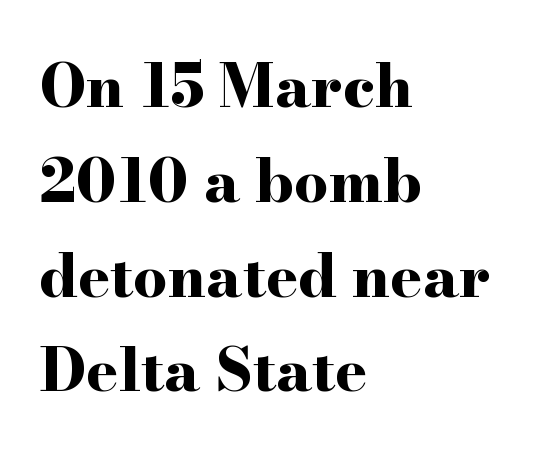
{"serif": "yes", "italic": "no", "bold": "yes", "weight": "bold", "width": "wide", "stroke_contrast": "high", "x_height": "small", "monospaced": "no", "underline": "no", "align": "left", "line_spacing": "normal", "line_spacing_ratio": 1.58, "letter_spacing": "normal", "letter_spacing_em": 0.0, "glyph_px": 60}
